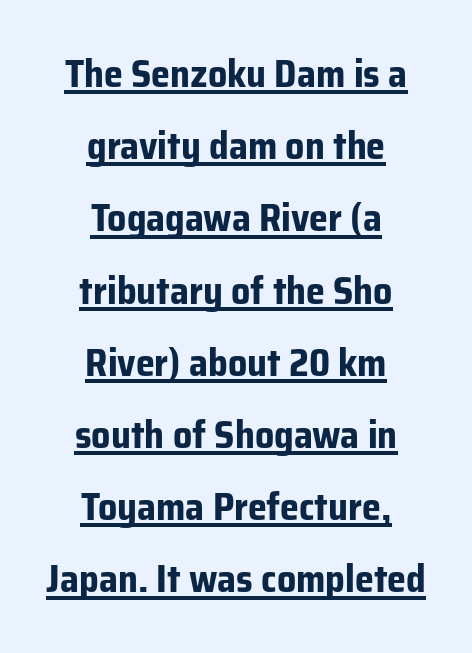
Q: Is the text bold? A: Yes.
Q: Is the text italic (slanted)? A: No, it is upright.
Q: Is the typeface a serif or a sans-serif typeface? A: Sans-serif.
Q: Is the text underlined? A: Yes.
Q: How is the paragraph aligned? A: Centered.
Q: Is the spacing between letters normal or unusually wide? A: Normal.
Q: Is the spacing between lines tight, normal or loose? A: Loose.
Q: Width (condensed, normal, or wide)? A: Normal.
Q: Stroke contrast? A: Low.
Q: x-height? A: Medium.
Q: Monospaced? A: No.
